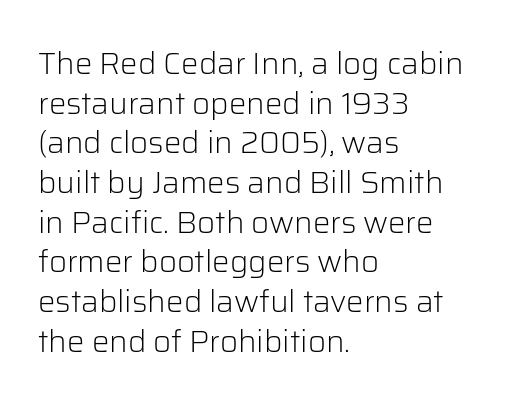
Q: Is the text bold? A: No.
Q: Is the text italic (slanted)? A: No, it is upright.
Q: Is the typeface a serif or a sans-serif typeface? A: Sans-serif.
Q: Is the text underlined? A: No.
Q: How is the paragraph aligned? A: Left-aligned.
Q: Is the spacing between letters normal or unusually wide? A: Normal.
Q: Is the spacing between lines tight, normal or loose? A: Normal.
Q: Width (condensed, normal, or wide)? A: Normal.
Q: Stroke contrast? A: Low.
Q: x-height? A: Medium.
Q: Monospaced? A: No.
